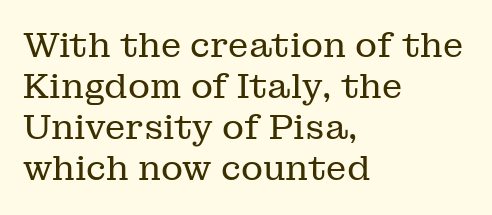
{"serif": "yes", "italic": "no", "bold": "no", "weight": "regular", "width": "normal", "stroke_contrast": "low", "x_height": "medium", "monospaced": "no", "underline": "no", "align": "left", "line_spacing_ratio": 1.21, "letter_spacing": "normal", "letter_spacing_em": 0.0, "glyph_px": 34}
